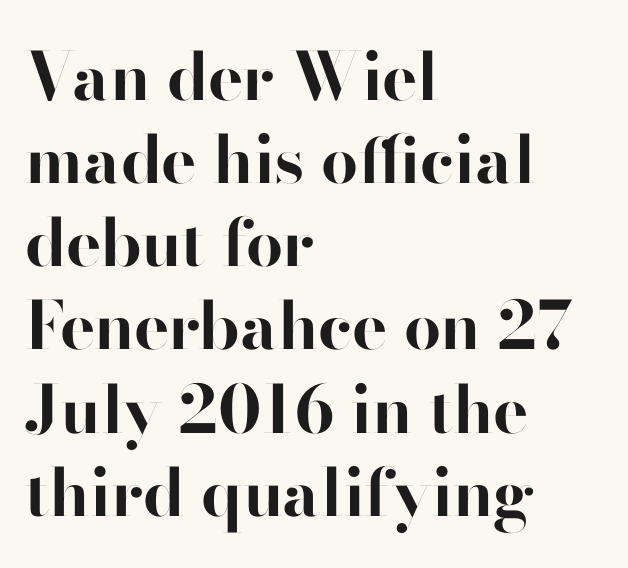
Think of a printed novel: that variable character pitch is what you see here. The gaps between neighbouring characters are ordinary and unremarkable. A typesetter would label this face a sans. Compared with typical paragraphs, the rows here are spaced about the same. Plain, unruled lines of type.
